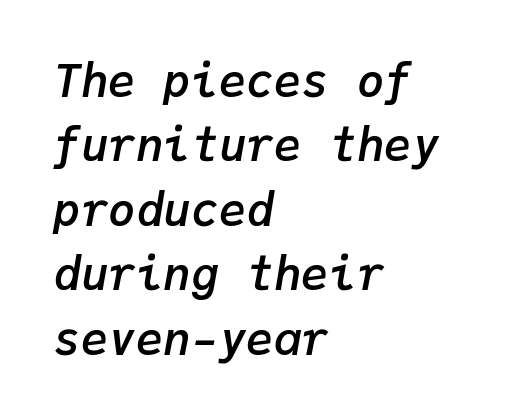
Here the designer chose a console-style face with uniform glyph widths. The strokes are fattened partway — semibold, not bold. Layout note: lines flush left. The type is set solid horizontally, with unmodified tracking. Check the space under the baseline: it is left empty.
